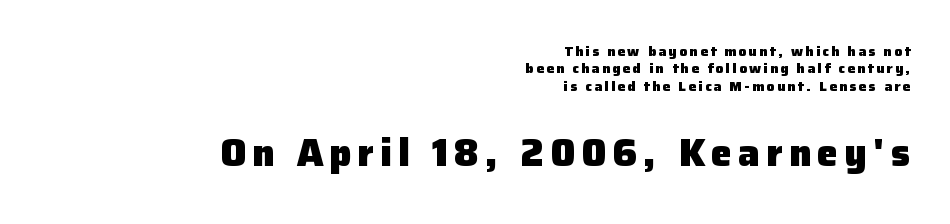
{"serif": "no", "italic": "no", "bold": "yes", "weight": "heavy", "width": "normal", "stroke_contrast": "low", "x_height": "medium", "monospaced": "no", "underline": "no", "align": "right", "line_spacing_ratio": 1.24, "larger_block": "second", "size_ratio": 2.71, "glyph_px": 38}
